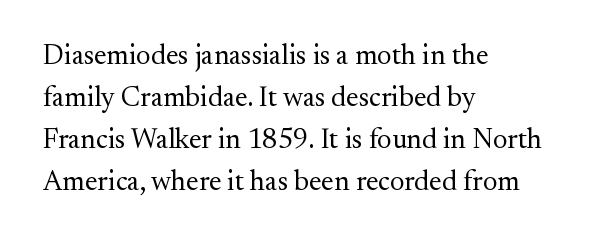
The letters stand straight up with perfectly vertical stems. Note: serifs present on the glyphs. The setting favours the left margin, as ordinary paragraphs usually do. The rendering keeps characters at their native spacing. Ink coverage per letter is moderate at most. These lines sit exactly where default settings would place them.
